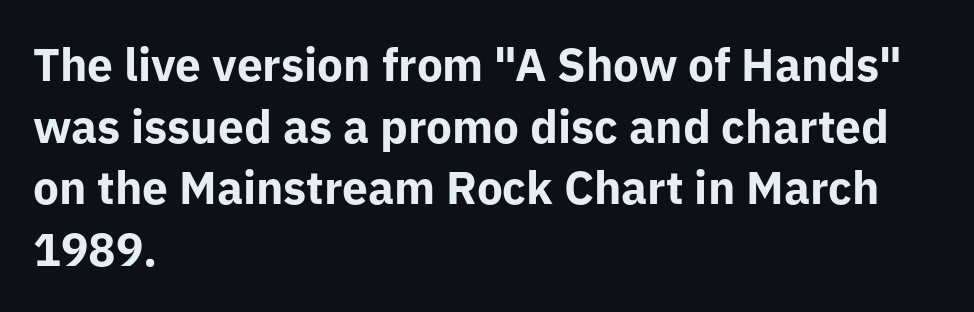
The image shows 46 px bold sans-serif type, upright; set left-aligned, normal line spacing (1.34x), normal letter spacing, not underlined; low stroke contrast and a medium x-height.
